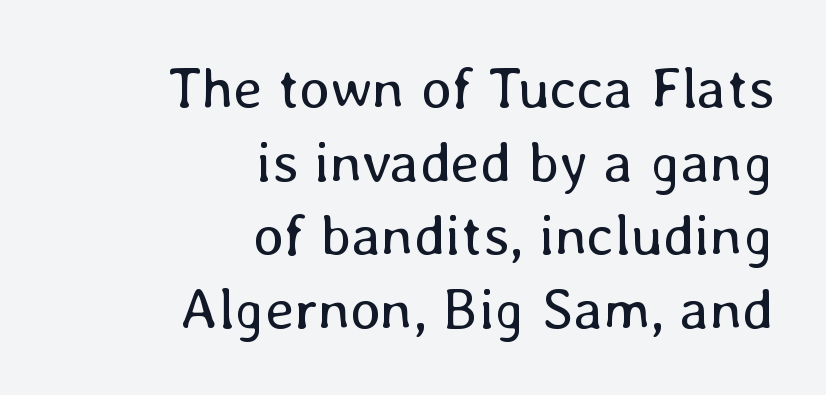
The image shows 58 px regular-weight type, upright; set right-aligned, normal line spacing (1.27x), normal letter spacing, not underlined; low stroke contrast and a medium x-height.
